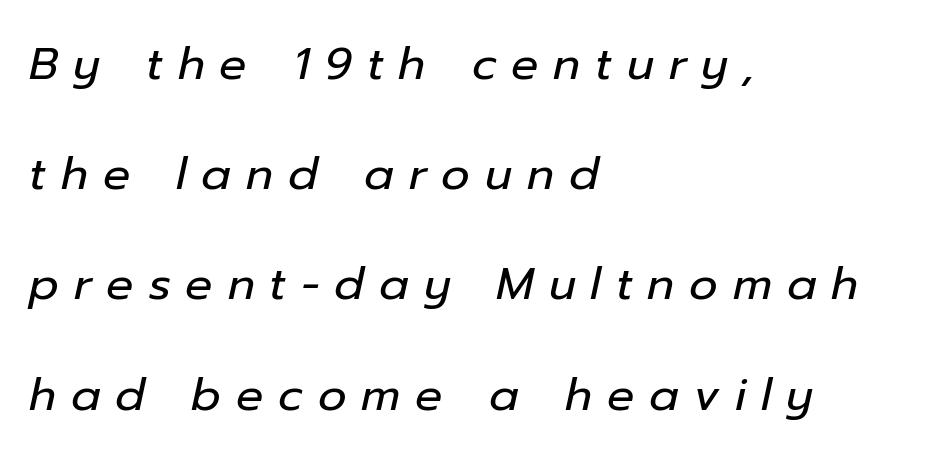
The image shows 45 px regular-weight type, italic (leaning right); set left-aligned, loose line spacing (2.45x), unusually wide letter spacing (+0.33 em), not underlined; low stroke contrast and a medium x-height.
